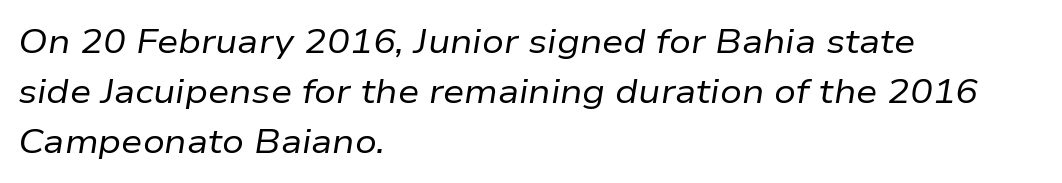
Q: Is the text bold? A: No.
Q: Is the text italic (slanted)? A: Yes, it leans right by about 9 degrees.
Q: Is the text underlined? A: No.
Q: How is the paragraph aligned? A: Left-aligned.
Q: Is the spacing between letters normal or unusually wide? A: Normal.
Q: Is the spacing between lines tight, normal or loose? A: Normal.
Q: Width (condensed, normal, or wide)? A: Normal.
Q: Stroke contrast? A: Low.
Q: x-height? A: Medium.
Q: Monospaced? A: No.
